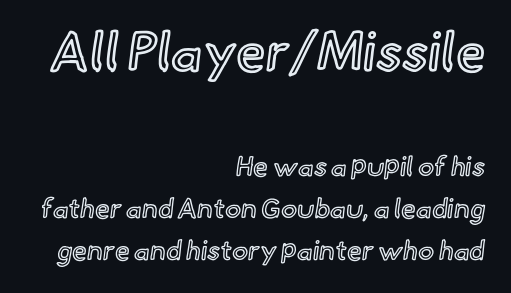
The image shows 54 px text type; set right-aligned, normal line spacing (1.55x), normal letter spacing, not underlined; the first (top) block is 2.0x larger; a small x-height.
